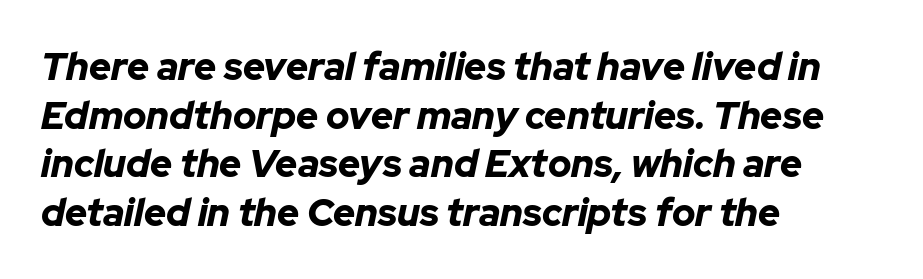
How heavy is the stroke? Heavy — this is a bold. You can tell it's italic because the verticals aren't actually vertical. The type is set solid horizontally, with unmodified tracking. The area under the type is left untouched. The rendering uses a moderate line-height, typical for paragraphs. Varying glyph widths throughout — classic text-font behaviour.
